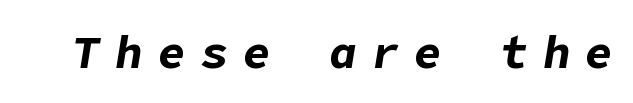
{"italic": "yes", "lean": "right", "slant_degrees": 9, "bold": "yes", "weight": "bold", "width": "normal", "stroke_contrast": "low", "x_height": "medium", "underline": "no", "letter_spacing": "wide", "letter_spacing_em": 0.33, "glyph_px": 46}
